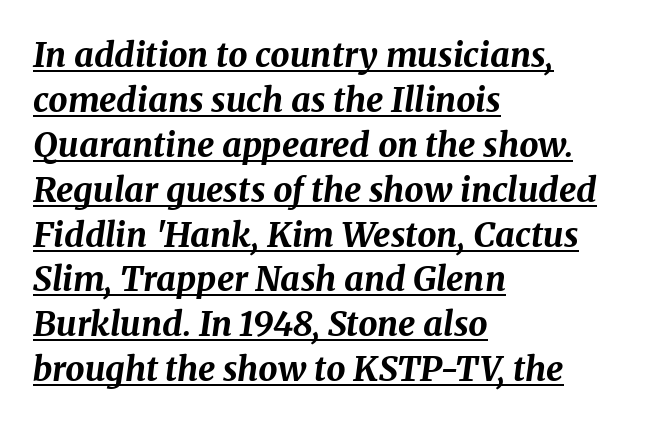
{"italic": "yes", "lean": "right", "slant_degrees": 8, "bold": "yes", "weight": "bold", "width": "normal", "stroke_contrast": "medium", "x_height": "medium", "monospaced": "no", "underline": "yes", "align": "left", "line_spacing": "normal", "line_spacing_ratio": 1.32, "letter_spacing": "normal", "letter_spacing_em": 0.0, "glyph_px": 34}
